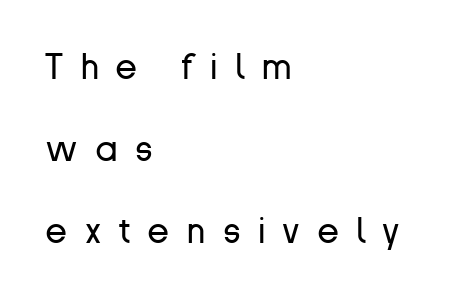
Inter-character spacing is expanded well beyond the font's built-in metrics. Do the characters align in a grid? No, the font is proportional. The passage shown stacks its lines with a broad gap. The text block is weighted toward the left margin, trailing off unevenly rightward. Serif or sans? Sans — the stroke terminals are bare. This sample uses an upright cut, with every glyph sitting square on the baseline.
